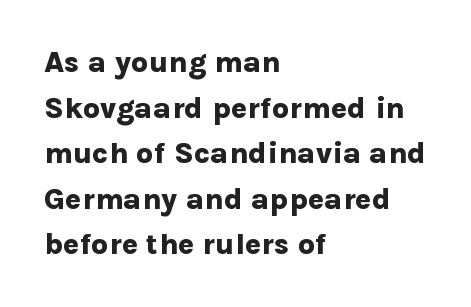
Q: Is the text bold? A: Yes.
Q: Is the text italic (slanted)? A: No, it is upright.
Q: Is the typeface a serif or a sans-serif typeface? A: Sans-serif.
Q: Is the text underlined? A: No.
Q: How is the paragraph aligned? A: Left-aligned.
Q: Is the spacing between letters normal or unusually wide? A: Normal.
Q: Is the spacing between lines tight, normal or loose? A: Normal.
Q: Width (condensed, normal, or wide)? A: Normal.
Q: Stroke contrast? A: Low.
Q: x-height? A: Medium.
Q: Monospaced? A: No.
